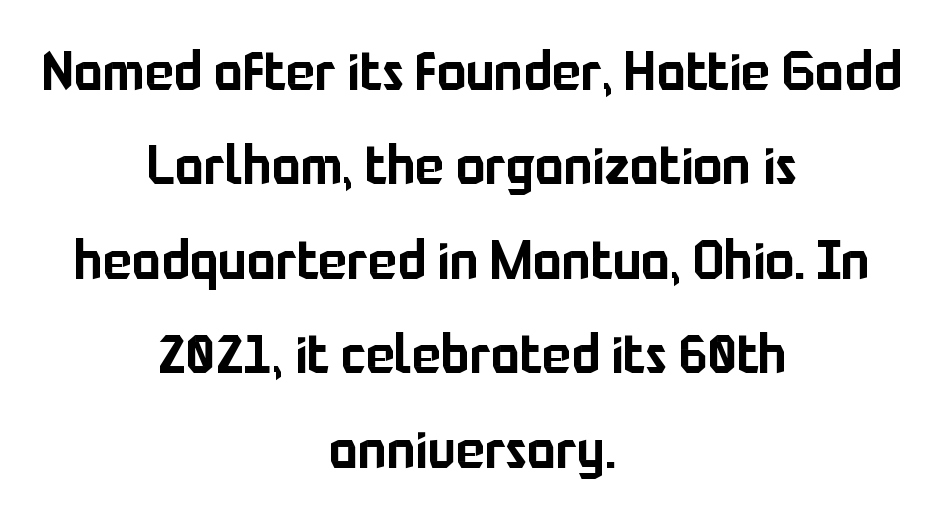
Q: Is the text italic (slanted)? A: No, it is upright.
Q: Is the typeface a serif or a sans-serif typeface? A: Sans-serif.
Q: Is the text underlined? A: No.
Q: How is the paragraph aligned? A: Centered.
Q: Is the spacing between letters normal or unusually wide? A: Normal.
Q: Width (condensed, normal, or wide)? A: Normal.
Q: Stroke contrast? A: Low.
Q: x-height? A: Medium.
Q: Monospaced? A: No.
